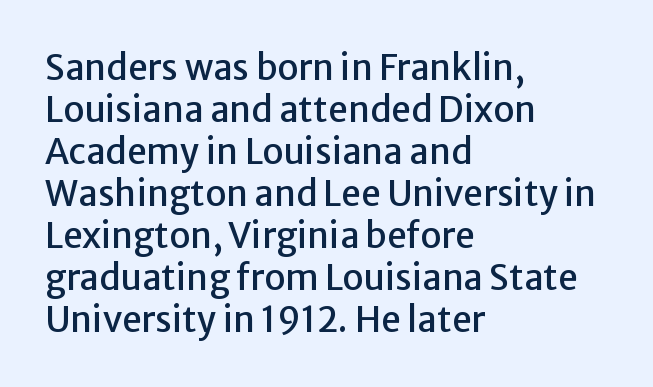
The image shows 35 px sans-serif type, upright; set left-aligned, line spacing 1.2x, normal letter spacing, not underlined; low stroke contrast and a medium x-height.
